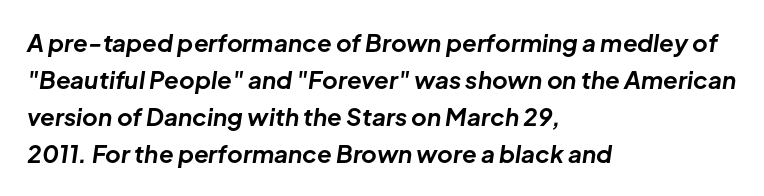
{"italic": "yes", "lean": "right", "slant_degrees": 8, "bold": "yes", "underline": "no", "align": "left", "line_spacing": "normal", "line_spacing_ratio": 1.54, "letter_spacing": "normal", "letter_spacing_em": 0.0, "glyph_px": 24}
